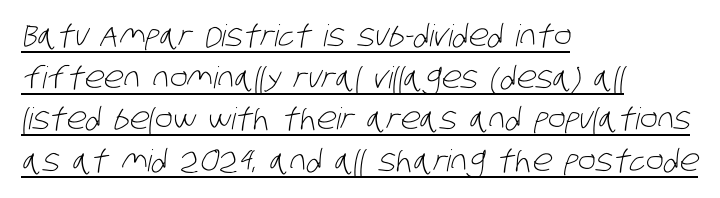
Q: Is the text bold? A: No.
Q: Is the typeface a serif or a sans-serif typeface? A: Sans-serif.
Q: Is the text underlined? A: Yes.
Q: How is the paragraph aligned? A: Left-aligned.
Q: Is the spacing between letters normal or unusually wide? A: Normal.
Q: Is the spacing between lines tight, normal or loose? A: Normal.
Q: Width (condensed, normal, or wide)? A: Condensed.
Q: Stroke contrast? A: Low.
Q: x-height? A: Large.
Q: Monospaced? A: No.
